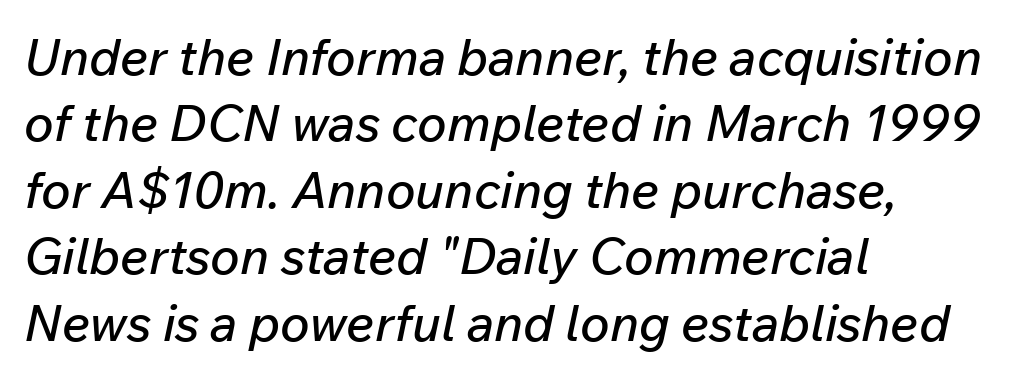
The image shows 50 px text type, italic (leaning right); set left-aligned, normal line spacing (1.33x), normal letter spacing, not underlined; low stroke contrast and a medium x-height.
